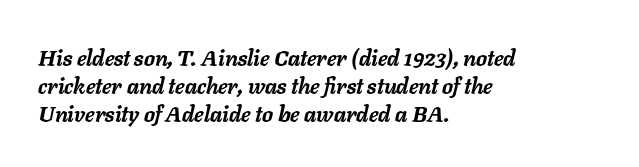
Q: Is the text bold? A: Yes.
Q: Is the text italic (slanted)? A: Yes, it leans right by about 11 degrees.
Q: Is the text underlined? A: No.
Q: How is the paragraph aligned? A: Left-aligned.
Q: Is the spacing between letters normal or unusually wide? A: Normal.
Q: Is the spacing between lines tight, normal or loose? A: Normal.
